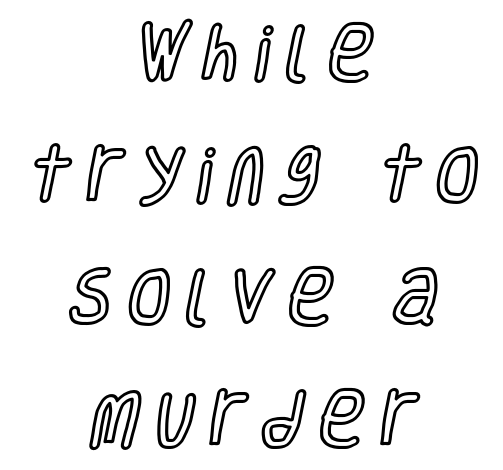
{"width": "condensed", "x_height": "large", "monospaced": "no", "underline": "no", "align": "center", "line_spacing": "loose", "line_spacing_ratio": 1.97, "letter_spacing": "wide", "letter_spacing_em": 0.26, "glyph_px": 62}
